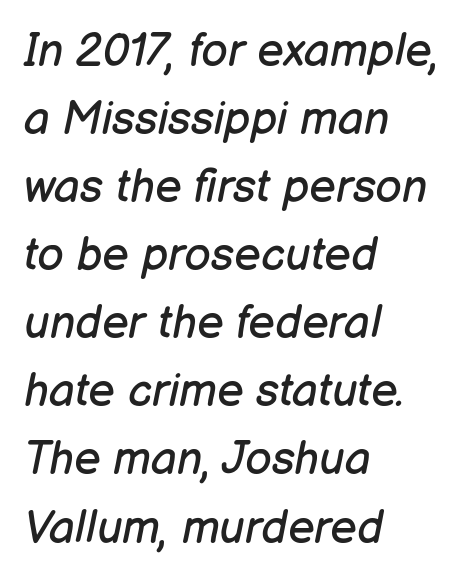
The image shows 46 px regular-weight type, italic (leaning right); set left-aligned, normal line spacing (1.48x), normal letter spacing, not underlined; low stroke contrast and a medium x-height.
